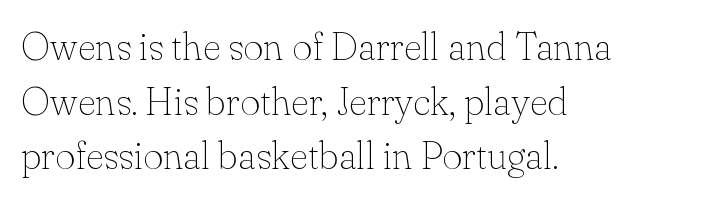
The image shows 39 px thin serif type, upright; set left-aligned, normal line spacing (1.4x), normal letter spacing, not underlined; low stroke contrast and a small x-height.
